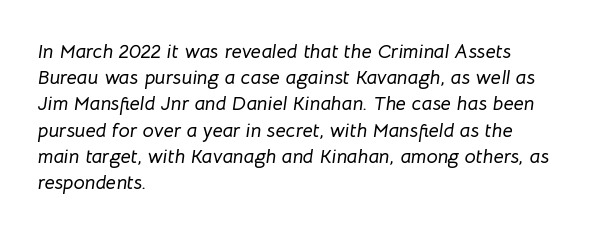
The rendering keeps characters at their native spacing. Posture: slanted. Horizontal alignment here is leftward, the default for most running prose. Has an underline been added? It has not. The rendering uses a moderate line-height, typical for paragraphs.
